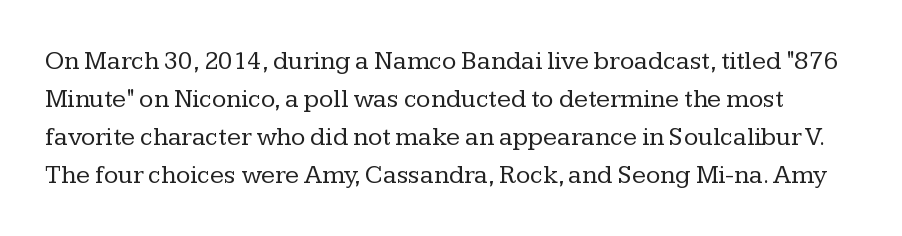
The image shows 26 px text type, upright; set normal line spacing (1.46x), normal letter spacing, not underlined.
